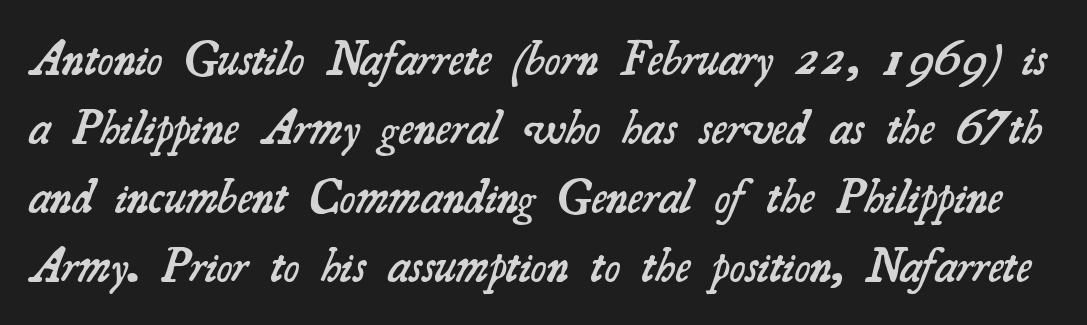
The image shows 48 px semibold serif type; set normal line spacing (1.44x), normal letter spacing, not underlined; medium stroke contrast and a small x-height.
